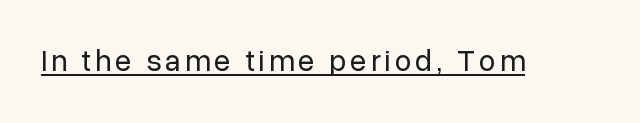
The letters stand upright; this is a roman face. Typographically, this falls in the sans-serif category. Honestly, the underline is the first thing you notice here. Spacing verdict: proportional, widths tailored to each character. Bold? No — there's no thickening of the strokes.
